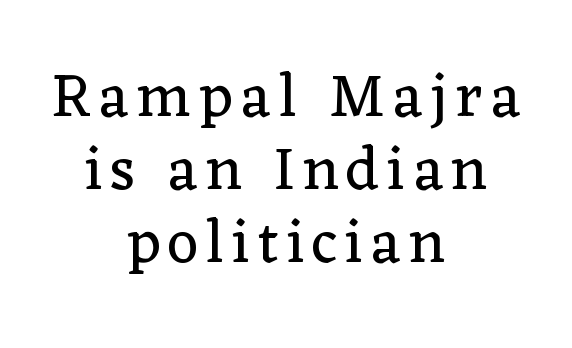
Vertical stems look standard width or narrower in stroke. Here the designer chose a conventional face with non-uniform glyph widths. The zone under the glyphs is completely vacant. This is the regular roman posture of the typeface.
